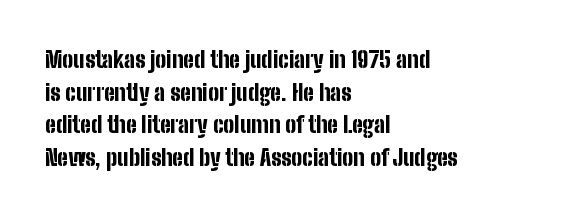
Q: Is the text bold? A: Yes.
Q: Is the text italic (slanted)? A: No, it is upright.
Q: Is the text underlined? A: No.
Q: How is the paragraph aligned? A: Left-aligned.
Q: Is the spacing between letters normal or unusually wide? A: Normal.
Q: Is the spacing between lines tight, normal or loose? A: Normal.
